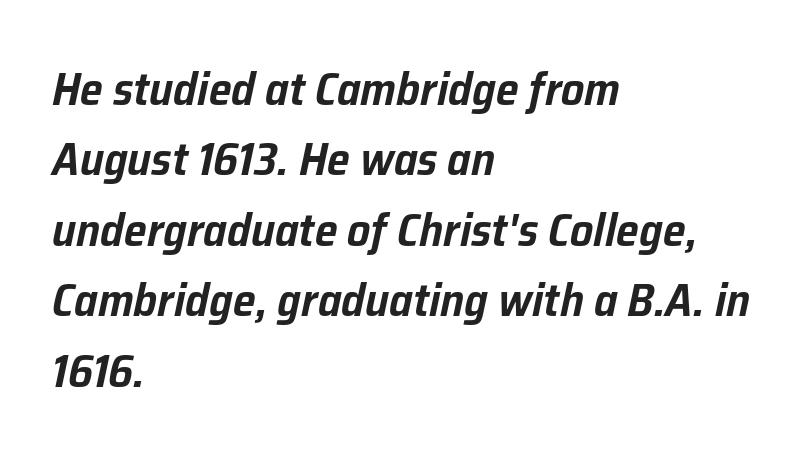
Is this a fixed-width face? No — the glyphs have proportional, varying widths. The rendering anchors every line to the left-hand side. Between one letter and the next there's only the usual sliver of space. The passage shown stacks its lines at a standard gap.
